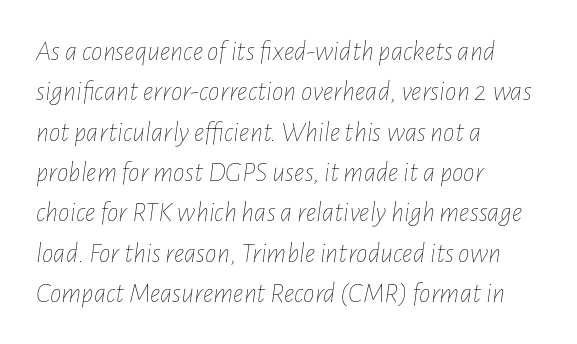
Q: Is the text bold? A: No.
Q: Is the text italic (slanted)? A: Yes, it leans right by about 7 degrees.
Q: Is the text underlined? A: No.
Q: How is the paragraph aligned? A: Left-aligned.
Q: Is the spacing between letters normal or unusually wide? A: Normal.
Q: Is the spacing between lines tight, normal or loose? A: Normal.
Q: Width (condensed, normal, or wide)? A: Condensed.
Q: Stroke contrast? A: Low.
Q: x-height? A: Medium.
Q: Monospaced? A: No.
